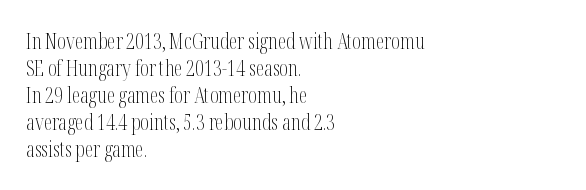
{"italic": "no", "bold": "no", "underline": "no", "align": "left", "line_spacing": "normal", "line_spacing_ratio": 1.28, "letter_spacing": "normal", "letter_spacing_em": 0.0, "glyph_px": 21}
